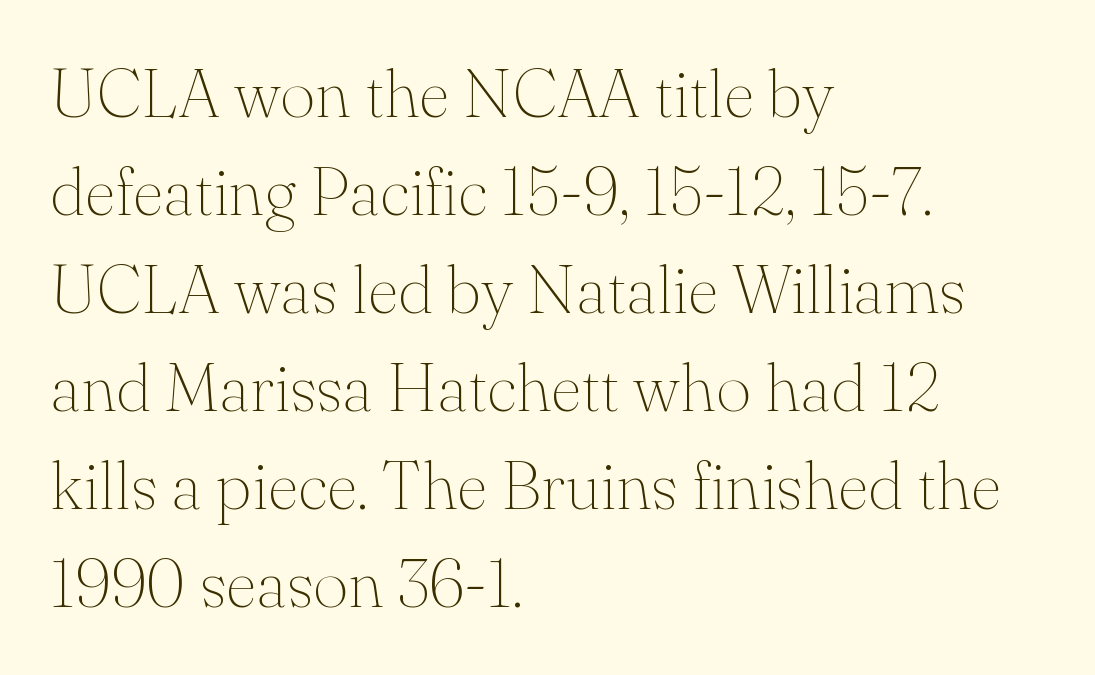
Q: Is the text bold? A: No.
Q: Is the text italic (slanted)? A: No, it is upright.
Q: Is the typeface a serif or a sans-serif typeface? A: Serif.
Q: Is the text underlined? A: No.
Q: How is the paragraph aligned? A: Left-aligned.
Q: Is the spacing between letters normal or unusually wide? A: Normal.
Q: Is the spacing between lines tight, normal or loose? A: Normal.
Q: Width (condensed, normal, or wide)? A: Normal.
Q: Stroke contrast? A: Medium.
Q: x-height? A: Small.
Q: Monospaced? A: No.
